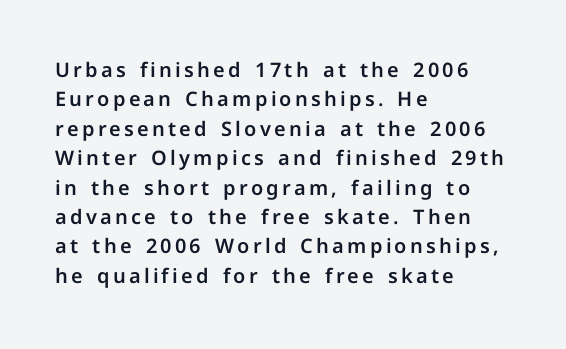
The image shows 20 px text type, upright; set left-aligned, normal line spacing (1.47x), not underlined.
